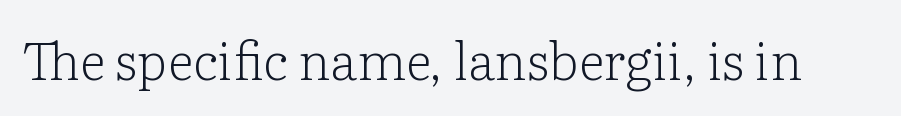
Q: Is the text bold? A: No.
Q: Is the text italic (slanted)? A: No, it is upright.
Q: Is the typeface a serif or a sans-serif typeface? A: Serif.
Q: Is the text underlined? A: No.
Q: Is the spacing between letters normal or unusually wide? A: Normal.
Q: Width (condensed, normal, or wide)? A: Normal.
Q: Stroke contrast? A: Low.
Q: x-height? A: Medium.
Q: Monospaced? A: No.
